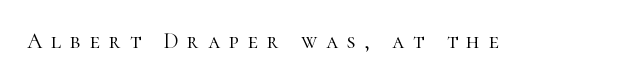
{"italic": "no", "bold": "no", "underline": "no", "letter_spacing": "wide", "letter_spacing_em": 0.4, "glyph_px": 22}
